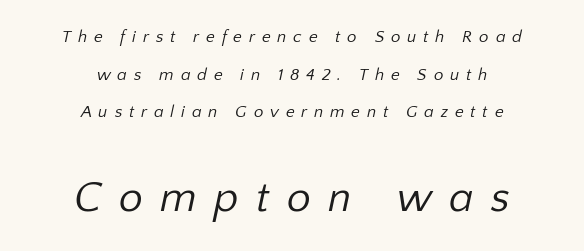
{"serif": "no", "bold": "no", "weight": "regular", "width": "normal", "stroke_contrast": "low", "x_height": "medium", "monospaced": "no", "underline": "no", "align": "center", "line_spacing": "loose", "line_spacing_ratio": 2.21, "letter_spacing": "wide", "letter_spacing_em": 0.4, "larger_block": "second", "size_ratio": 2.53, "glyph_px": 43}
